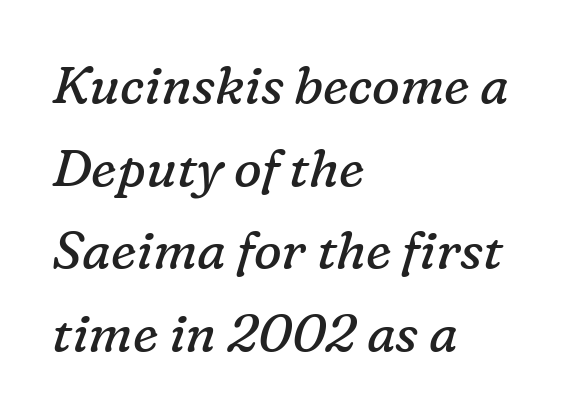
{"serif": "yes", "italic": "yes", "lean": "right", "slant_degrees": 16, "bold": "no", "weight": "regular", "width": "normal", "stroke_contrast": "low", "x_height": "medium", "monospaced": "no", "underline": "no", "align": "left", "line_spacing": "normal", "line_spacing_ratio": 1.59, "letter_spacing": "normal", "letter_spacing_em": 0.0, "glyph_px": 52}
